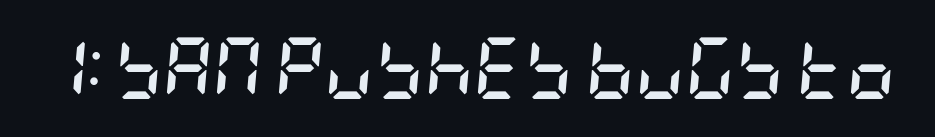
The image shows 61 px semibold, condensed type, italic (leaning right); set normal letter spacing, not underlined; low stroke contrast and a large x-height.
